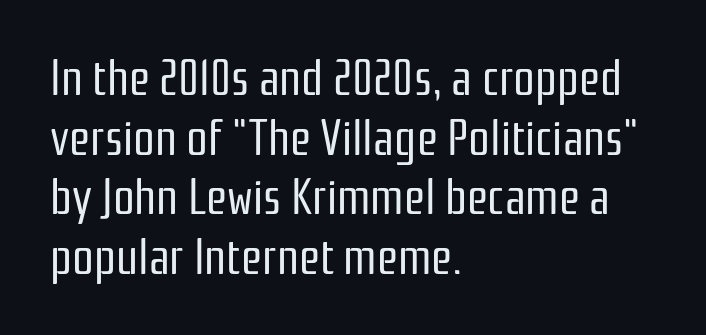
{"serif": "no", "italic": "no", "bold": "no", "weight": "regular", "width": "condensed", "stroke_contrast": "low", "x_height": "medium", "monospaced": "no", "underline": "no", "align": "left", "line_spacing_ratio": 1.24, "letter_spacing": "normal", "letter_spacing_em": 0.0, "glyph_px": 48}
